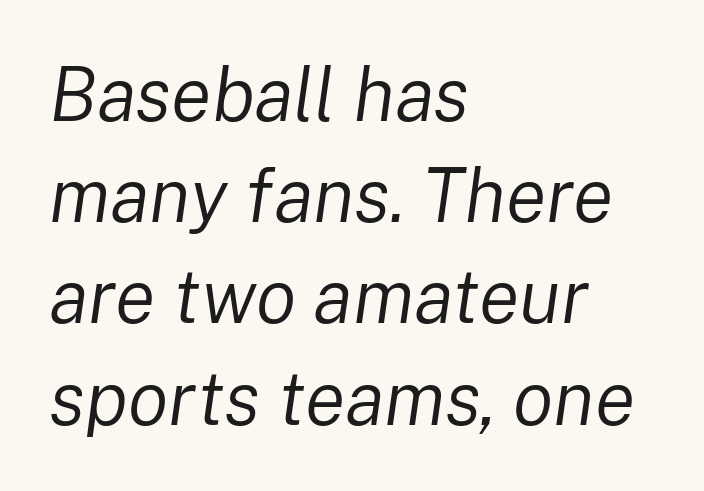
Q: Is the text bold? A: No.
Q: Is the text italic (slanted)? A: Yes, it leans right by about 8 degrees.
Q: Is the text underlined? A: No.
Q: How is the paragraph aligned? A: Left-aligned.
Q: Is the spacing between letters normal or unusually wide? A: Normal.
Q: Is the spacing between lines tight, normal or loose? A: Normal.
Q: Width (condensed, normal, or wide)? A: Normal.
Q: Stroke contrast? A: Low.
Q: x-height? A: Medium.
Q: Monospaced? A: No.
